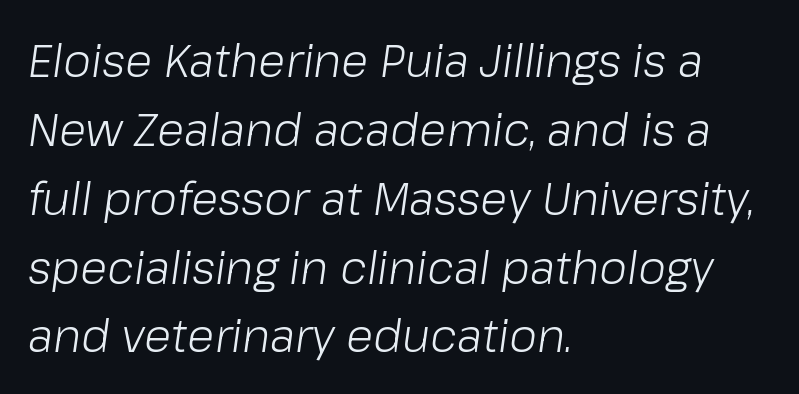
{"italic": "yes", "lean": "right", "slant_degrees": 8, "bold": "no", "weight": "light", "width": "normal", "stroke_contrast": "low", "x_height": "medium", "monospaced": "no", "underline": "no", "align": "left", "line_spacing": "normal", "line_spacing_ratio": 1.53, "letter_spacing": "normal", "letter_spacing_em": 0.0, "glyph_px": 45}
